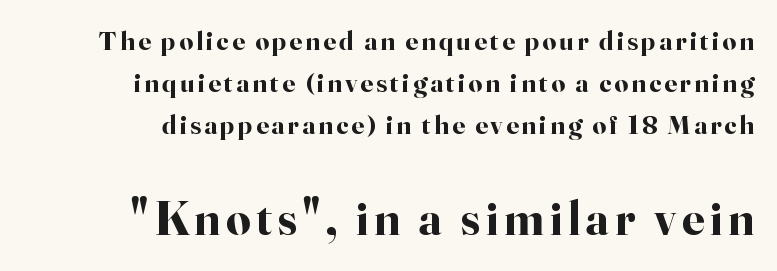
{"serif": "yes", "italic": "no", "bold": "yes", "weight": "bold", "width": "normal", "stroke_contrast": "high", "x_height": "small", "monospaced": "no", "underline": "no", "align": "right", "line_spacing": "normal", "line_spacing_ratio": 1.56, "larger_block": "second", "size_ratio": 1.78, "glyph_px": 48}
